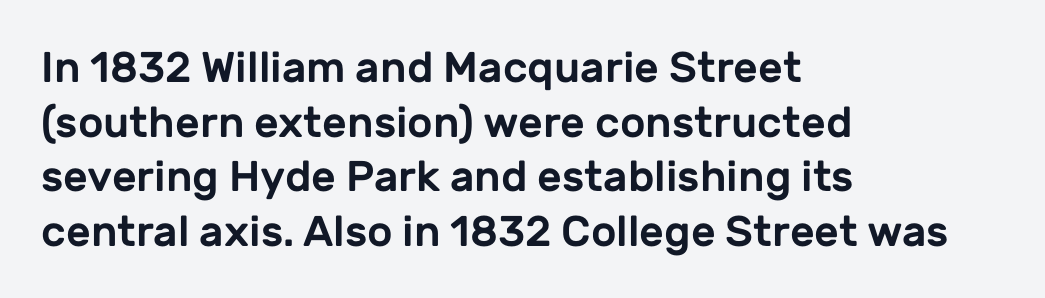
The passage shown is typed in a proportional face where columns would drift. This is roman type, the default non-slanted kind. Nothing unusual about the tracking: characters are spaced as the font intends. Regarding serifs, this sample does without them. Words float on clear page, feet unadorned. The lines in this sample share a left origin and differ only in where they stop.
